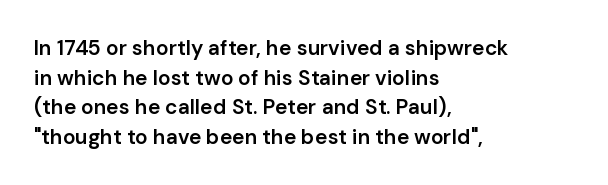
Q: Is the text bold? A: Semi-bold.
Q: Is the text italic (slanted)? A: No, it is upright.
Q: Is the text underlined? A: No.
Q: How is the paragraph aligned? A: Left-aligned.
Q: Is the spacing between letters normal or unusually wide? A: Normal.
Q: Is the spacing between lines tight, normal or loose? A: Normal.
